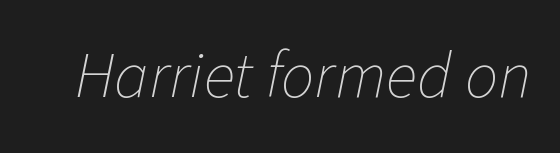
Q: Is the text bold? A: No.
Q: Is the text italic (slanted)? A: Yes, it leans right by about 11 degrees.
Q: Is the text underlined? A: No.
Q: Is the spacing between letters normal or unusually wide? A: Normal.
Q: Width (condensed, normal, or wide)? A: Normal.
Q: Stroke contrast? A: Low.
Q: x-height? A: Medium.
Q: Monospaced? A: No.
